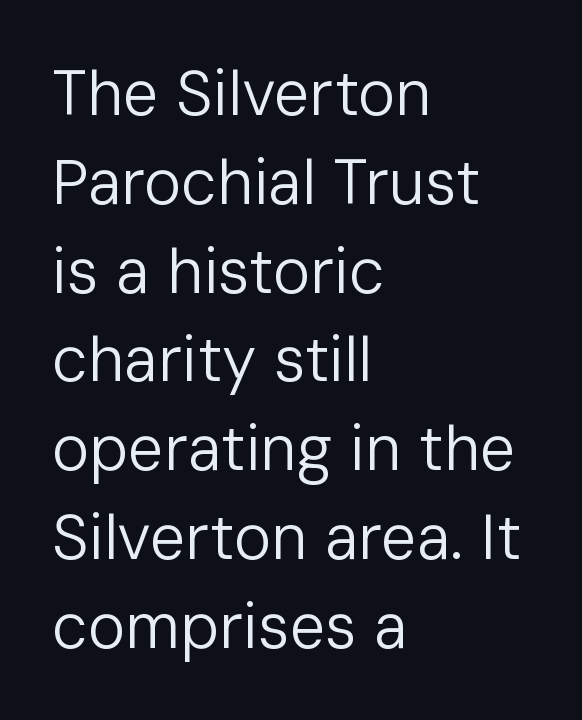
{"serif": "no", "italic": "no", "bold": "no", "weight": "regular", "width": "normal", "stroke_contrast": "low", "x_height": "medium", "monospaced": "no", "underline": "no", "align": "left", "line_spacing": "normal", "line_spacing_ratio": 1.41, "letter_spacing": "normal", "letter_spacing_em": 0.0, "glyph_px": 63}
